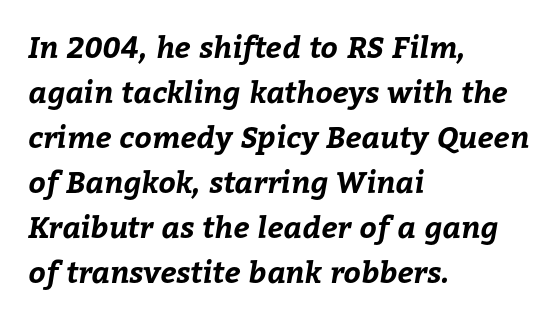
The image shows 30 px bold type; set left-aligned, normal line spacing (1.5x), normal letter spacing, not underlined; low stroke contrast and a medium x-height.
